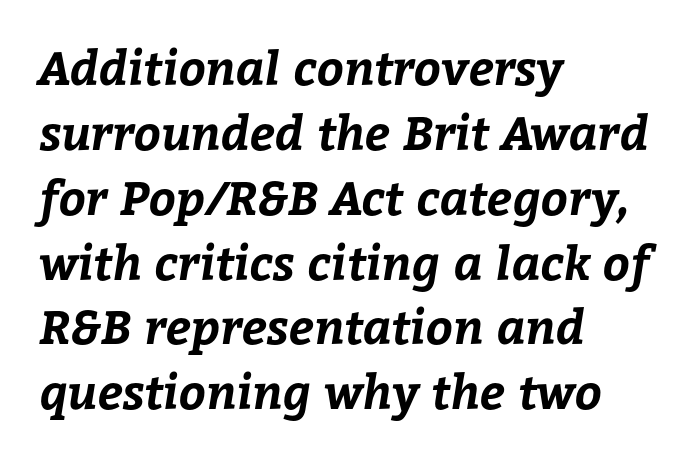
The image shows 47 px bold type; set left-aligned, normal line spacing (1.38x), normal letter spacing, not underlined; low stroke contrast and a medium x-height.
